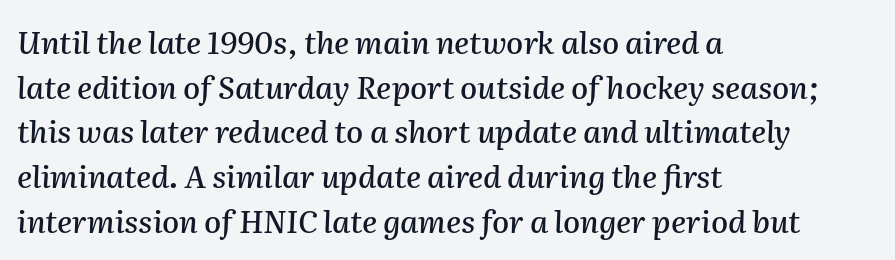
{"italic": "yes", "lean": "right", "slant_degrees": 2, "width": "normal", "stroke_contrast": "medium", "x_height": "medium", "monospaced": "no", "underline": "no", "align": "left", "line_spacing": "normal", "line_spacing_ratio": 1.44, "letter_spacing": "normal", "letter_spacing_em": 0.0, "glyph_px": 31}
